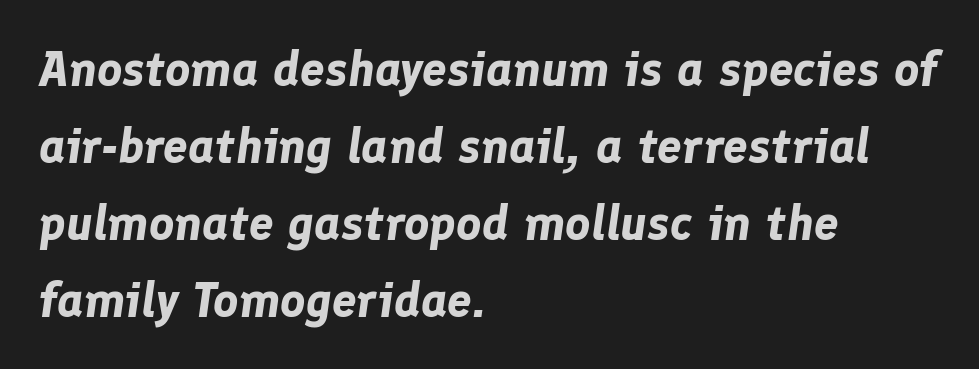
Q: Is the text bold? A: Yes.
Q: Is the text italic (slanted)? A: Yes, it leans right by about 8 degrees.
Q: Is the text underlined? A: No.
Q: How is the paragraph aligned? A: Left-aligned.
Q: Is the spacing between letters normal or unusually wide? A: Normal.
Q: Is the spacing between lines tight, normal or loose? A: Normal.
Q: Width (condensed, normal, or wide)? A: Normal.
Q: Stroke contrast? A: Low.
Q: x-height? A: Medium.
Q: Monospaced? A: No.
